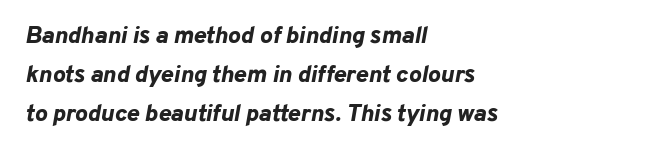
The image shows 24 px bold type, italic (leaning right); set left-aligned, normal line spacing (1.63x), normal letter spacing, not underlined.
